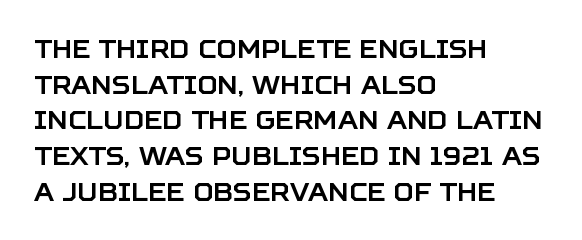
Q: Is the text italic (slanted)? A: No, it is upright.
Q: Is the text underlined? A: No.
Q: How is the paragraph aligned? A: Left-aligned.
Q: Is the spacing between letters normal or unusually wide? A: Normal.
Q: Is the spacing between lines tight, normal or loose? A: Normal.
